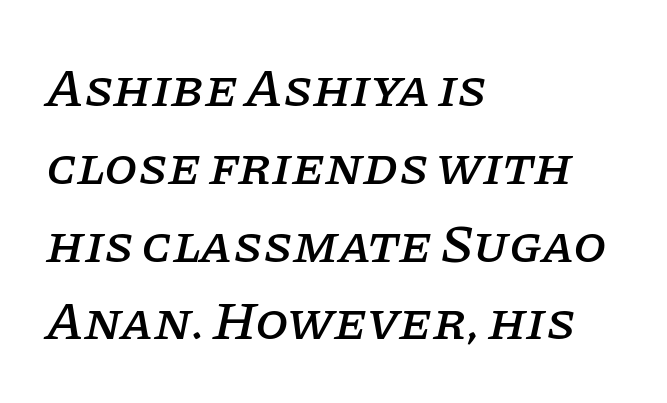
Notice how the passage keeps a crisp vertical edge on the left only. The letterforms sit shoulder to shoulder at normal distance. Spacing verdict: proportional, widths tailored to each character. The baseline area is clear.
